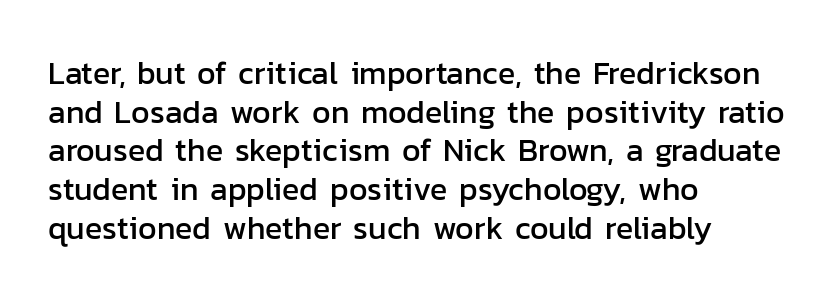
{"serif": "no", "italic": "no", "width": "normal", "stroke_contrast": "low", "x_height": "medium", "monospaced": "no", "underline": "no", "align": "left", "line_spacing_ratio": 1.21, "letter_spacing": "normal", "letter_spacing_em": 0.0, "glyph_px": 32}
